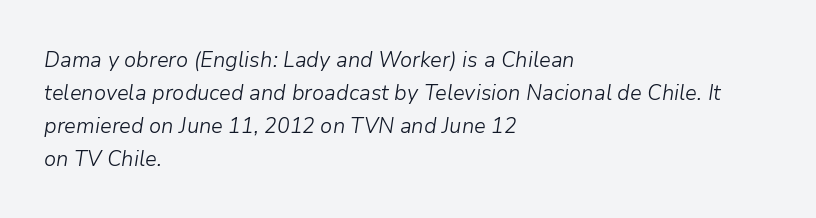
Q: Is the text bold? A: No.
Q: Is the text italic (slanted)? A: Yes, it leans right by about 9 degrees.
Q: Is the text underlined? A: No.
Q: How is the paragraph aligned? A: Left-aligned.
Q: Is the spacing between letters normal or unusually wide? A: Normal.
Q: Is the spacing between lines tight, normal or loose? A: Normal.
